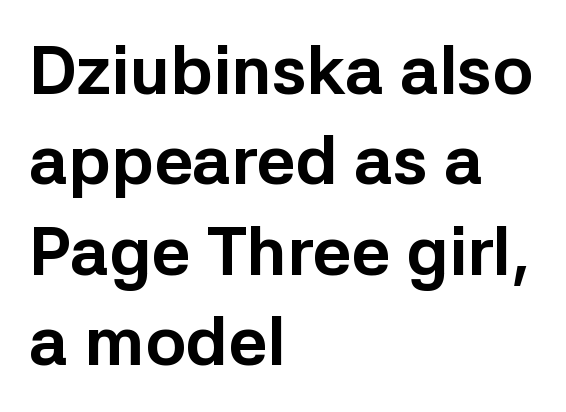
Q: Is the text bold? A: Yes.
Q: Is the text italic (slanted)? A: No, it is upright.
Q: Is the typeface a serif or a sans-serif typeface? A: Sans-serif.
Q: Is the text underlined? A: No.
Q: How is the paragraph aligned? A: Left-aligned.
Q: Is the spacing between letters normal or unusually wide? A: Normal.
Q: Is the spacing between lines tight, normal or loose? A: Normal.
Q: Width (condensed, normal, or wide)? A: Normal.
Q: Stroke contrast? A: Low.
Q: x-height? A: Medium.
Q: Monospaced? A: No.
